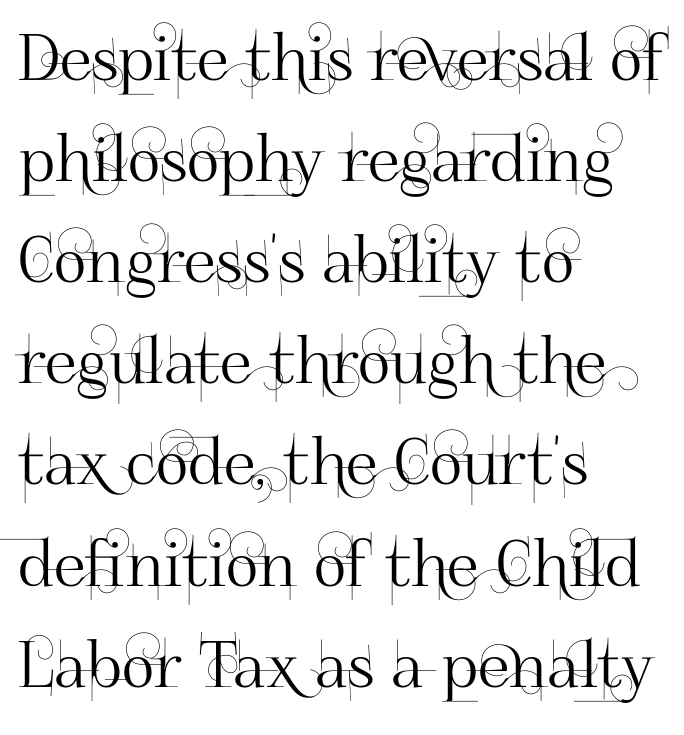
{"serif": "no", "italic": "no", "width": "normal", "stroke_contrast": "high", "x_height": "small", "monospaced": "no", "underline": "no", "align": "left", "line_spacing": "normal", "line_spacing_ratio": 1.58, "letter_spacing": "normal", "letter_spacing_em": 0.0, "glyph_px": 64}
